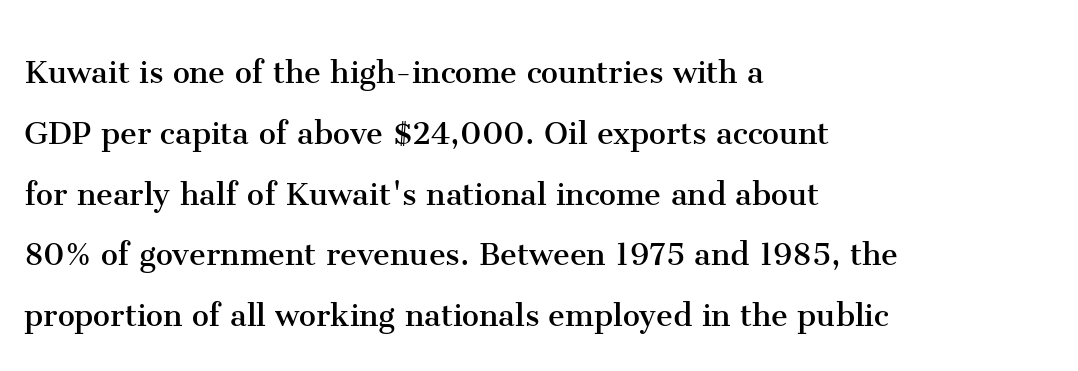
Does the type have serifs? Yes, each stem ends in a small foot. Letters have the restrained weight of plain body copy at most. These lines are set flush left with a ragged right edge. The passage shown has conventional tracking throughout.
